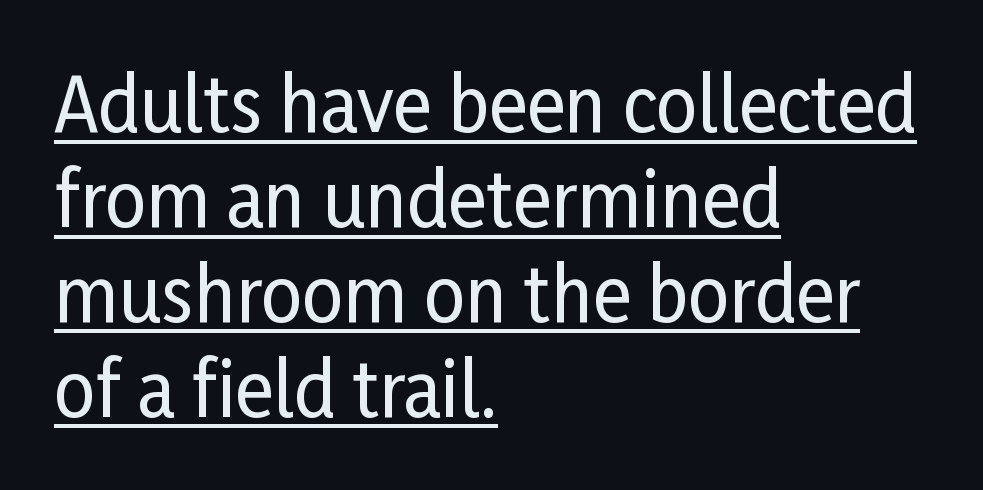
{"serif": "no", "italic": "no", "width": "condensed", "stroke_contrast": "low", "x_height": "medium", "monospaced": "no", "underline": "yes", "align": "left", "line_spacing": "normal", "line_spacing_ratio": 1.3, "letter_spacing": "normal", "letter_spacing_em": 0.0, "glyph_px": 73}
